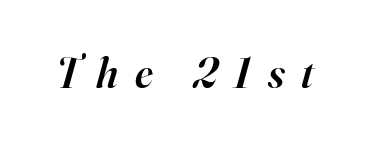
The image shows 43 px semibold serif type, italic (leaning right); set unusually wide letter spacing (+0.39 em), not underlined; high stroke contrast and a small x-height.
